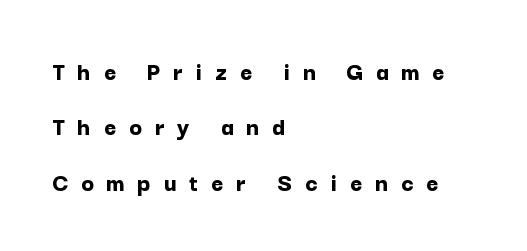
Notice how thick the strokes are: this is what a full bold looks like. The lines in this sample share a left origin and differ only in where they stop. Each new line begins a long way beneath the previous one. The axis of the letterforms is exactly vertical.
